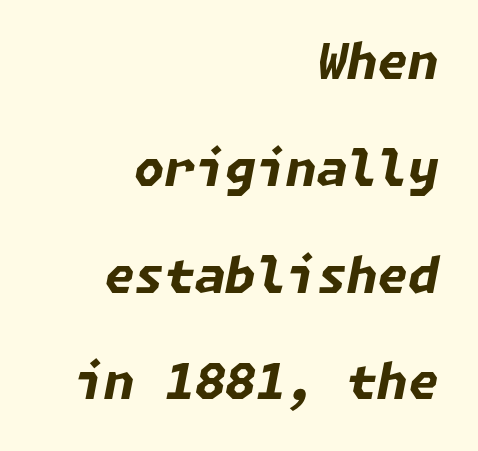
Q: Is the text bold? A: Yes.
Q: Is the text italic (slanted)? A: Yes, it leans right by about 11 degrees.
Q: Is the text underlined? A: No.
Q: How is the paragraph aligned? A: Right-aligned.
Q: Is the spacing between letters normal or unusually wide? A: Normal.
Q: Is the spacing between lines tight, normal or loose? A: Loose.
Q: Width (condensed, normal, or wide)? A: Normal.
Q: Stroke contrast? A: Low.
Q: x-height? A: Medium.
